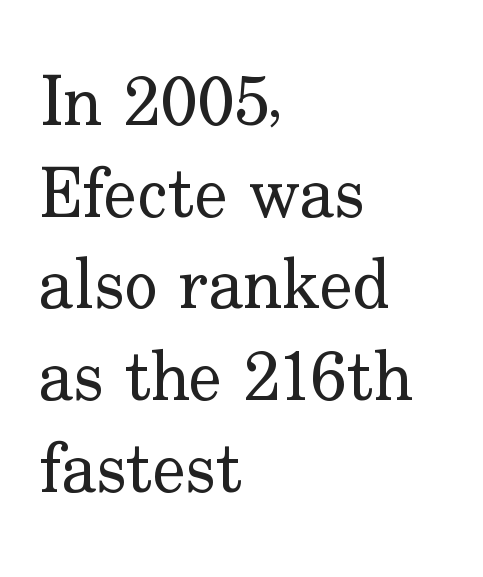
{"serif": "yes", "italic": "no", "bold": "no", "weight": "regular", "width": "normal", "stroke_contrast": "low", "x_height": "small", "monospaced": "no", "underline": "no", "align": "left", "line_spacing": "normal", "line_spacing_ratio": 1.31, "letter_spacing": "normal", "letter_spacing_em": 0.0, "glyph_px": 70}
